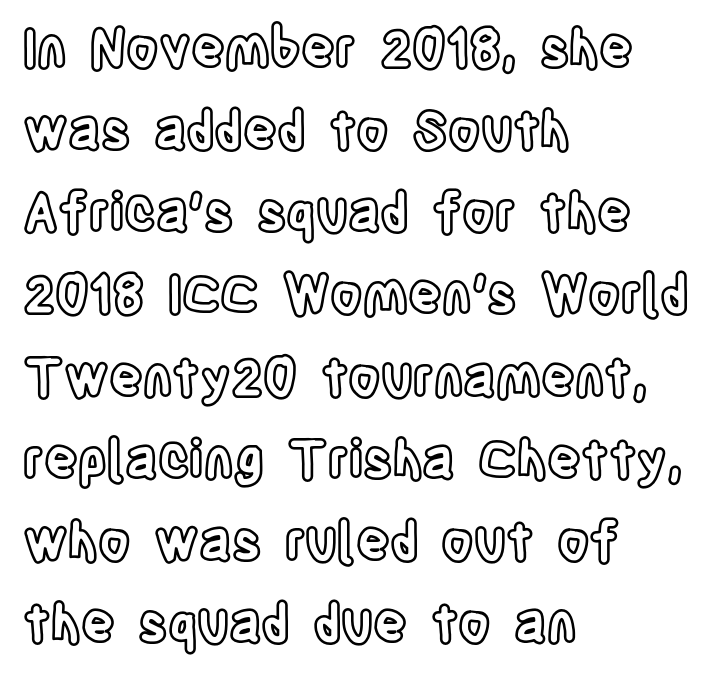
The image shows 52 px condensed type, upright; set left-aligned, normal line spacing (1.58x), normal letter spacing, not underlined; a large x-height.
